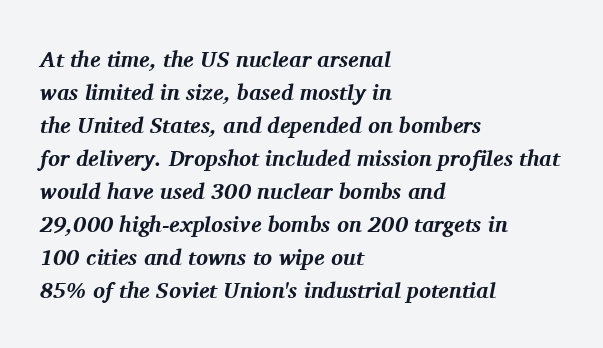
Q: Is the text bold? A: Yes.
Q: Is the text italic (slanted)? A: Yes, it leans right by about 11 degrees.
Q: Is the text underlined? A: No.
Q: How is the paragraph aligned? A: Left-aligned.
Q: Is the spacing between letters normal or unusually wide? A: Normal.
Q: Is the spacing between lines tight, normal or loose? A: Normal.
